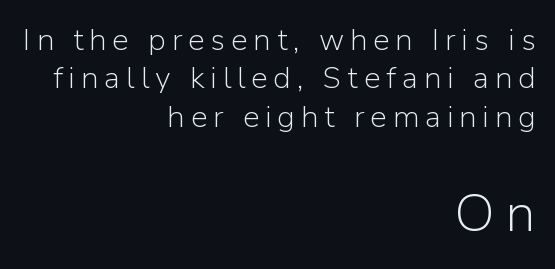
{"serif": "no", "italic": "no", "bold": "no", "weight": "light", "width": "normal", "stroke_contrast": "low", "x_height": "medium", "monospaced": "no", "underline": "no", "align": "right", "line_spacing": "normal", "line_spacing_ratio": 1.28, "larger_block": "second", "size_ratio": 1.77, "glyph_px": 53}
